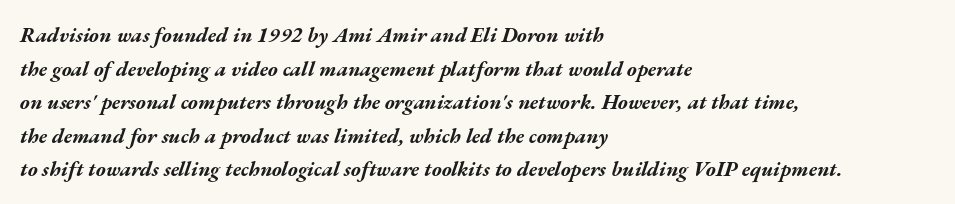
The image shows 21 px bold type, italic (leaning right); set left-aligned, normal line spacing (1.6x), normal letter spacing, not underlined.
